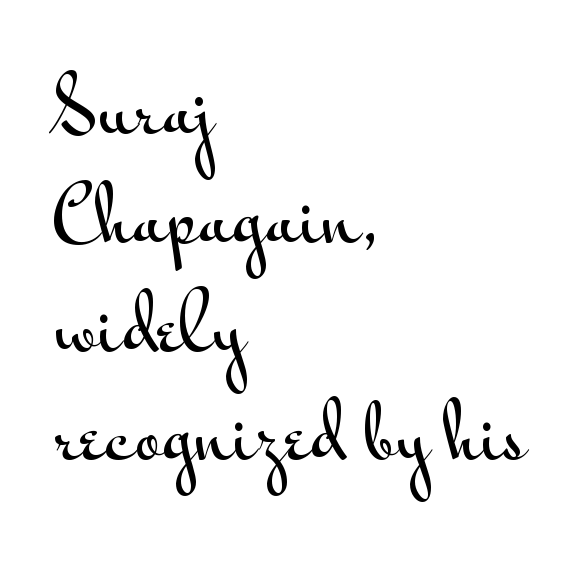
Which margin do the lines hug? The left one — the right edge is uneven. Each word holds together tightly as a unit, with standard inter-letter gaps. Character widths vary here, with narrow letters taking less room than wide ones. Letters rest on an invisible, unmarked baseline. Classification — sans serif.
